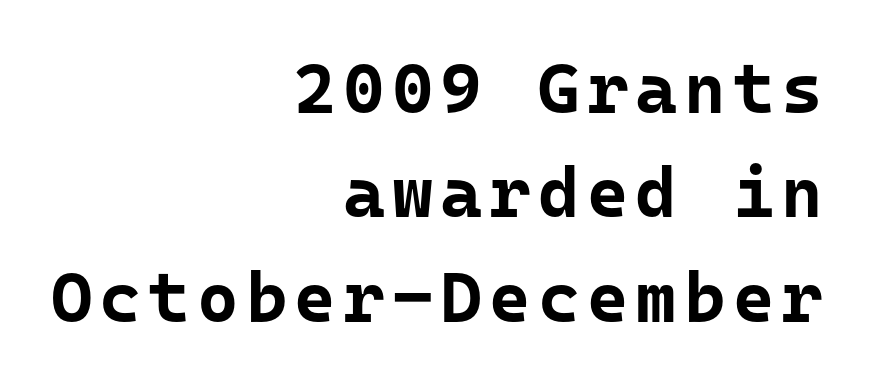
Q: Is the text bold? A: Yes.
Q: Is the text italic (slanted)? A: No, it is upright.
Q: Is the typeface a serif or a sans-serif typeface? A: Sans-serif.
Q: Is the text underlined? A: No.
Q: How is the paragraph aligned? A: Right-aligned.
Q: Is the spacing between lines tight, normal or loose? A: Normal.
Q: Width (condensed, normal, or wide)? A: Normal.
Q: Stroke contrast? A: Low.
Q: x-height? A: Medium.
Q: Monospaced? A: Yes.
